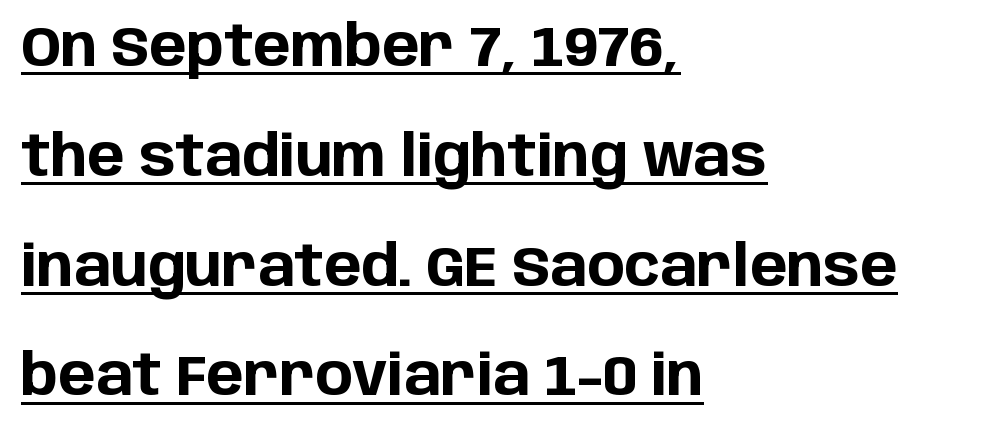
{"serif": "no", "italic": "no", "bold": "yes", "weight": "bold", "width": "normal", "stroke_contrast": "low", "x_height": "large", "monospaced": "no", "underline": "yes", "align": "left", "line_spacing": "loose", "line_spacing_ratio": 1.96, "letter_spacing": "normal", "letter_spacing_em": 0.0, "glyph_px": 56}
